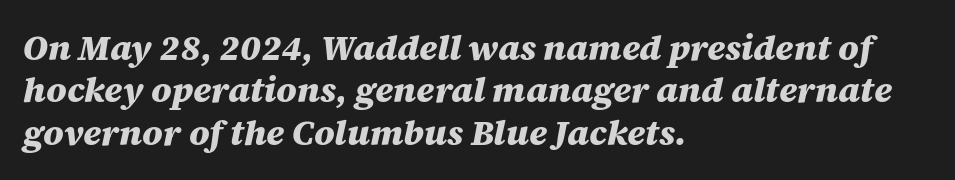
{"italic": "yes", "lean": "right", "slant_degrees": 12, "bold": "yes", "weight": "heavy", "width": "normal", "stroke_contrast": "medium", "x_height": "large", "monospaced": "no", "underline": "no", "align": "left", "line_spacing_ratio": 1.21, "letter_spacing": "normal", "letter_spacing_em": 0.0, "glyph_px": 35}
